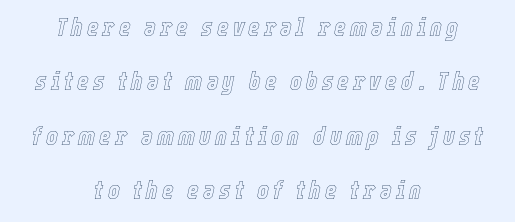
{"italic": "yes", "lean": "right", "slant_degrees": 12, "underline": "no", "align": "center", "line_spacing": "loose", "line_spacing_ratio": 2.18, "glyph_px": 25}
